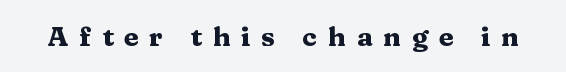
Underline: absent. The lettering holds an erect, upright posture throughout. Notice how thick the strokes are: this is what a full bold looks like. Here the glyphs are tracked loosely, breaking word shapes into spaced letters.
